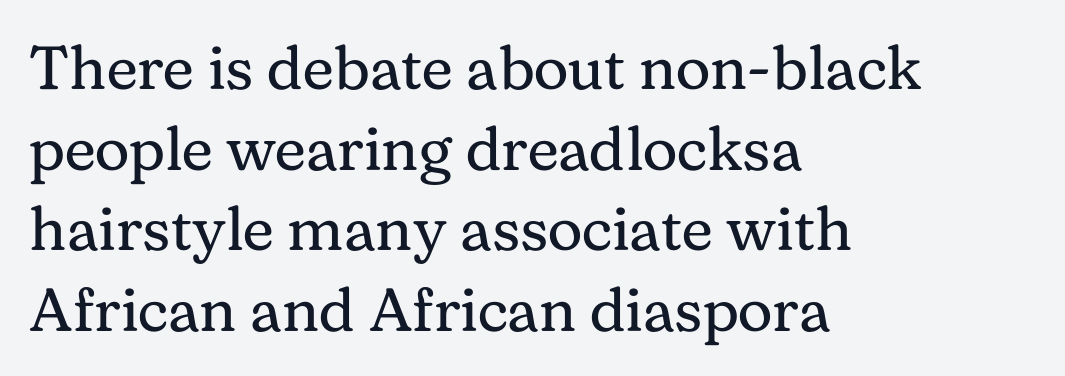
The image shows 61 px regular-weight serif type, upright; set left-aligned, normal line spacing (1.32x), normal letter spacing, not underlined; medium stroke contrast and a medium x-height.
